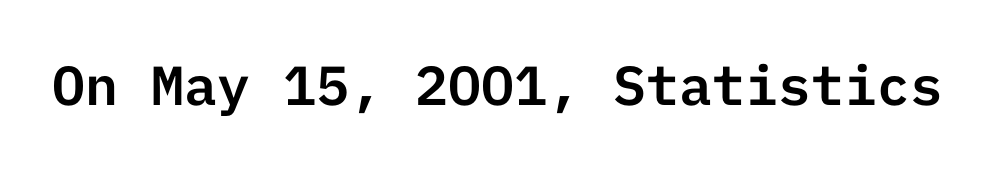
{"serif": "no", "italic": "no", "width": "normal", "stroke_contrast": "low", "x_height": "medium", "underline": "no", "letter_spacing": "normal", "letter_spacing_em": 0.0, "glyph_px": 55}
